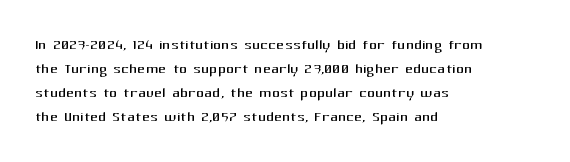
{"italic": "no", "bold": "no", "underline": "no", "align": "left", "line_spacing_ratio": 1.2, "letter_spacing": "normal", "letter_spacing_em": 0.0, "glyph_px": 20}
